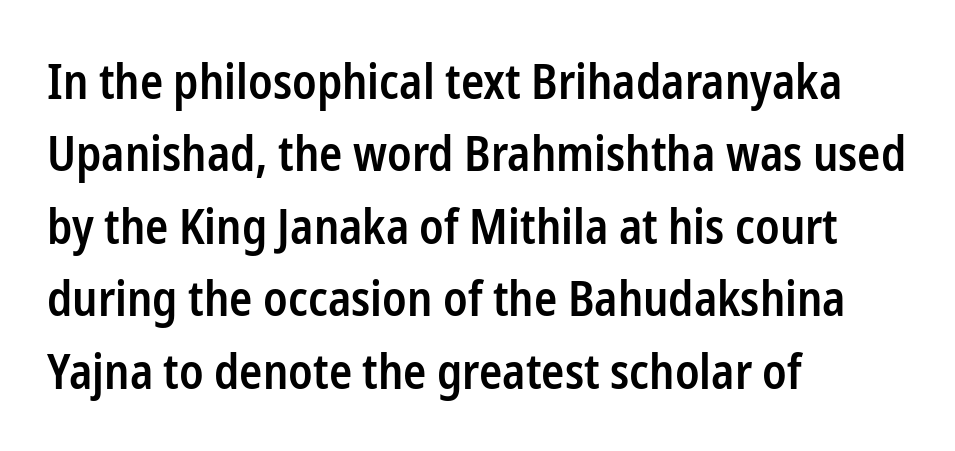
Q: Is the text bold? A: Semi-bold.
Q: Is the text italic (slanted)? A: No, it is upright.
Q: Is the typeface a serif or a sans-serif typeface? A: Sans-serif.
Q: Is the text underlined? A: No.
Q: How is the paragraph aligned? A: Left-aligned.
Q: Is the spacing between letters normal or unusually wide? A: Normal.
Q: Is the spacing between lines tight, normal or loose? A: Normal.
Q: Width (condensed, normal, or wide)? A: Condensed.
Q: Stroke contrast? A: Low.
Q: x-height? A: Medium.
Q: Monospaced? A: No.
